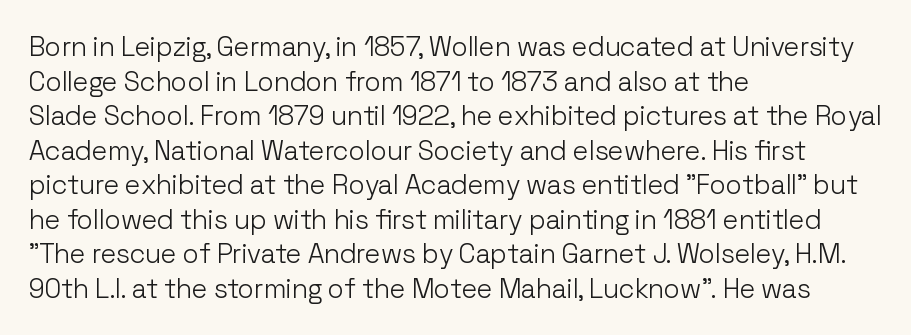
The block of text has a typical density, with ordinary space between rows. Which margin do the lines hug? The left one — the right edge is uneven. The space directly below the letters is spotless. This is the regular roman posture of the typeface. Does extra space separate the letters? No, they use regular spacing.
